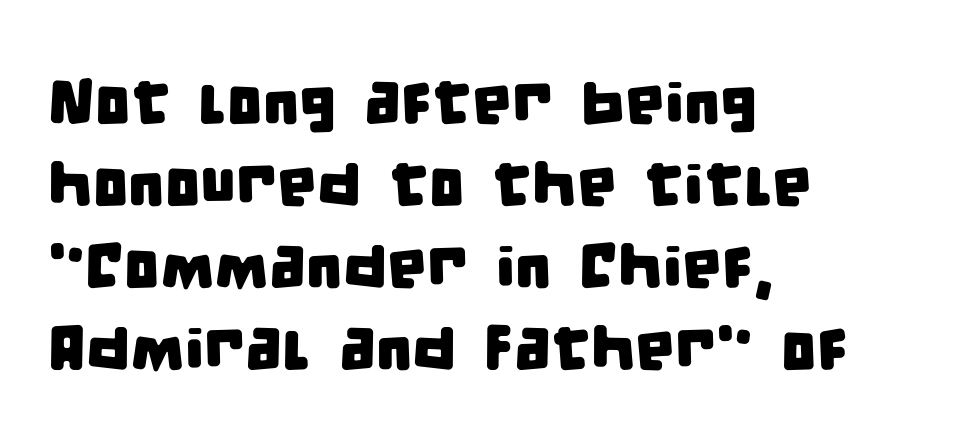
The image shows 63 px condensed sans-serif type; set left-aligned, normal line spacing (1.3x), normal letter spacing, not underlined; low stroke contrast and a large x-height.
